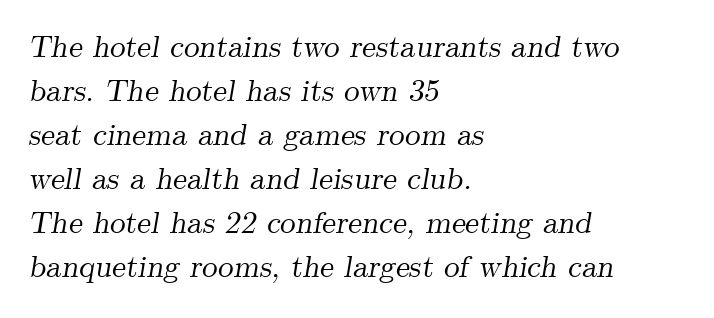
Q: Is the text italic (slanted)? A: Yes, it leans right by about 9 degrees.
Q: Is the typeface a serif or a sans-serif typeface? A: Serif.
Q: Is the text underlined? A: No.
Q: How is the paragraph aligned? A: Left-aligned.
Q: Is the spacing between letters normal or unusually wide? A: Normal.
Q: Is the spacing between lines tight, normal or loose? A: Normal.
Q: Width (condensed, normal, or wide)? A: Normal.
Q: Stroke contrast? A: Medium.
Q: x-height? A: Small.
Q: Monospaced? A: No.
